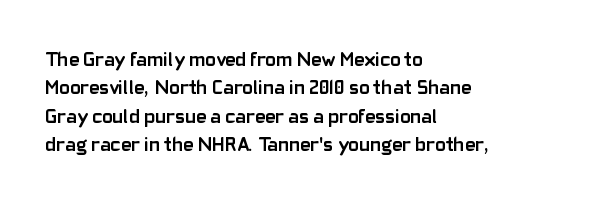
{"italic": "no", "bold": "yes", "underline": "no", "align": "left", "line_spacing": "normal", "line_spacing_ratio": 1.42, "letter_spacing": "normal", "letter_spacing_em": 0.0, "glyph_px": 20}
